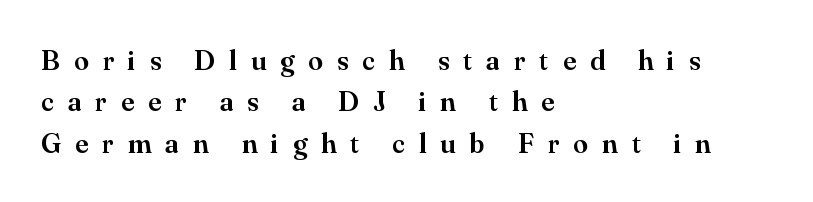
The image shows 29 px semibold serif type, upright; set left-aligned, normal line spacing (1.43x), unusually wide letter spacing (+0.49 em), not underlined; medium stroke contrast and a small x-height.
